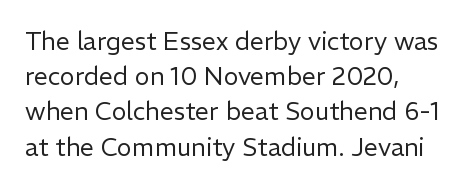
Weight: not bold — regular or lighter. Summary of vertical rhythm: regular, with standard interline spacing. Italic? Not at all — the glyphs are vertical. Words appear dense and cohesive because spacing is normal. Glance below the letters and you will spot only blank space.
